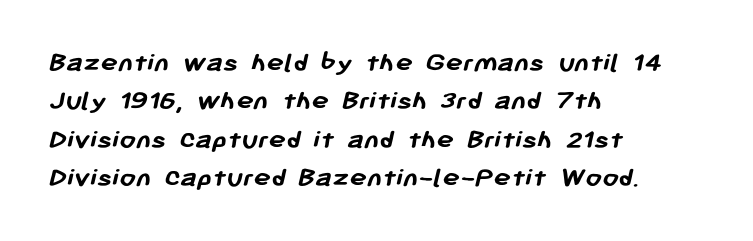
Q: Is the text bold? A: Yes.
Q: Is the typeface a serif or a sans-serif typeface? A: Sans-serif.
Q: Is the text underlined? A: No.
Q: How is the paragraph aligned? A: Left-aligned.
Q: Is the spacing between letters normal or unusually wide? A: Normal.
Q: Is the spacing between lines tight, normal or loose? A: Normal.
Q: Width (condensed, normal, or wide)? A: Normal.
Q: Stroke contrast? A: Low.
Q: x-height? A: Medium.
Q: Monospaced? A: No.
